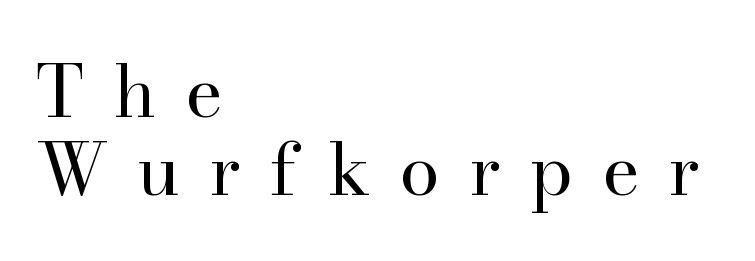
Q: Is the text bold? A: No.
Q: Is the text italic (slanted)? A: No, it is upright.
Q: Is the typeface a serif or a sans-serif typeface? A: Serif.
Q: Is the text underlined? A: No.
Q: How is the paragraph aligned? A: Left-aligned.
Q: Is the spacing between letters normal or unusually wide? A: Unusually wide.
Q: Is the spacing between lines tight, normal or loose? A: Tight.
Q: Width (condensed, normal, or wide)? A: Normal.
Q: Stroke contrast? A: High.
Q: x-height? A: Small.
Q: Monospaced? A: No.
